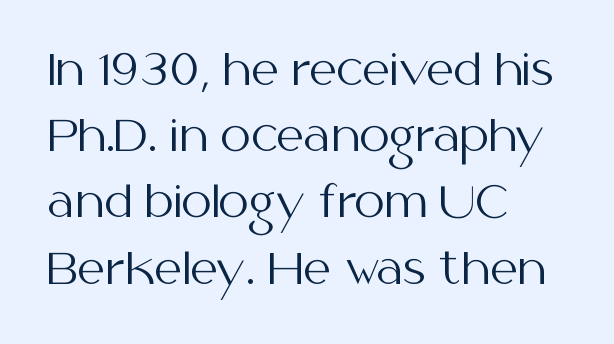
Q: Is the text bold? A: No.
Q: Is the text italic (slanted)? A: No, it is upright.
Q: Is the typeface a serif or a sans-serif typeface? A: Sans-serif.
Q: Is the text underlined? A: No.
Q: How is the paragraph aligned? A: Left-aligned.
Q: Is the spacing between letters normal or unusually wide? A: Normal.
Q: Is the spacing between lines tight, normal or loose? A: Normal.
Q: Width (condensed, normal, or wide)? A: Normal.
Q: Stroke contrast? A: Medium.
Q: x-height? A: Medium.
Q: Monospaced? A: No.
